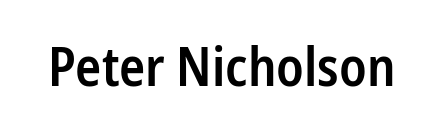
Q: Is the text bold? A: Semi-bold.
Q: Is the text italic (slanted)? A: No, it is upright.
Q: Is the typeface a serif or a sans-serif typeface? A: Sans-serif.
Q: Is the text underlined? A: No.
Q: Is the spacing between letters normal or unusually wide? A: Normal.
Q: Width (condensed, normal, or wide)? A: Condensed.
Q: Stroke contrast? A: Low.
Q: x-height? A: Medium.
Q: Monospaced? A: No.
